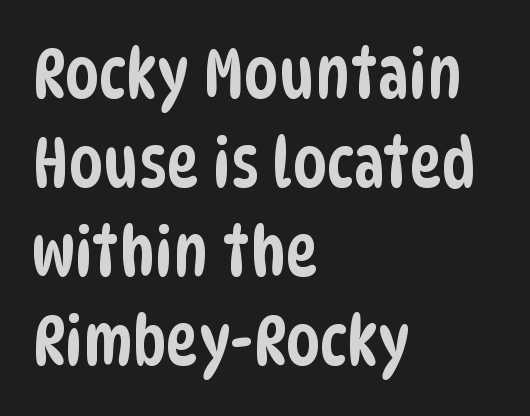
The image shows 69 px condensed sans-serif type; set left-aligned, normal line spacing (1.29x), normal letter spacing, not underlined; low stroke contrast and a large x-height.
